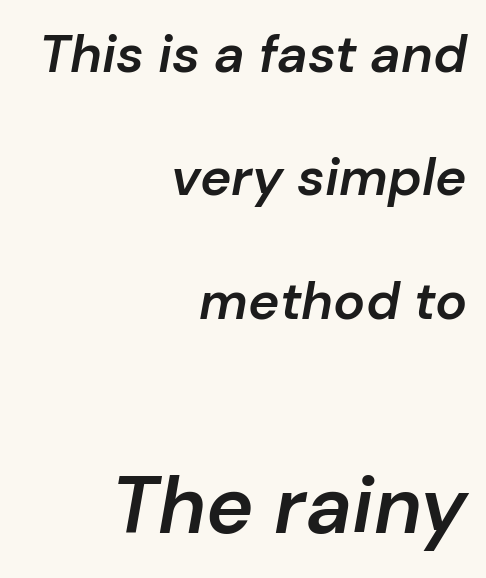
The image shows 80 px semibold type, italic (leaning right); set right-aligned, loose line spacing (2.33x), normal letter spacing, not underlined; the second (bottom) block is 1.51x larger; low stroke contrast and a medium x-height.
